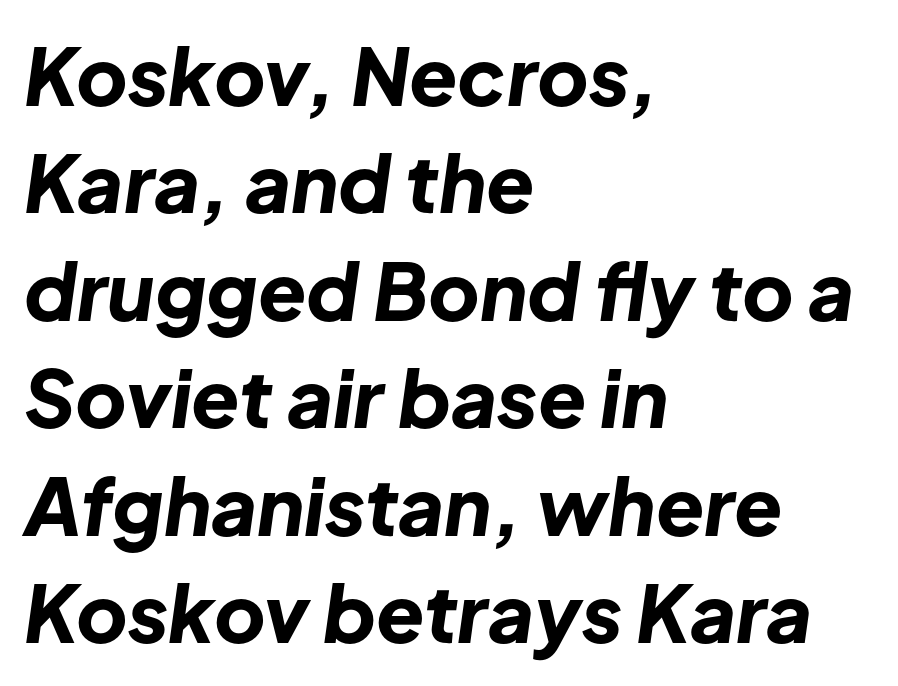
The image shows 79 px bold type, italic (leaning right); set left-aligned, normal line spacing (1.36x), normal letter spacing, not underlined; low stroke contrast and a medium x-height.
